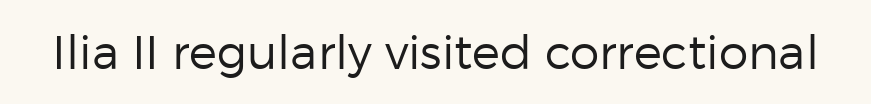
Q: Is the text bold? A: No.
Q: Is the text italic (slanted)? A: No, it is upright.
Q: Is the typeface a serif or a sans-serif typeface? A: Sans-serif.
Q: Is the text underlined? A: No.
Q: Is the spacing between letters normal or unusually wide? A: Normal.
Q: Width (condensed, normal, or wide)? A: Normal.
Q: Stroke contrast? A: Low.
Q: x-height? A: Medium.
Q: Monospaced? A: No.
